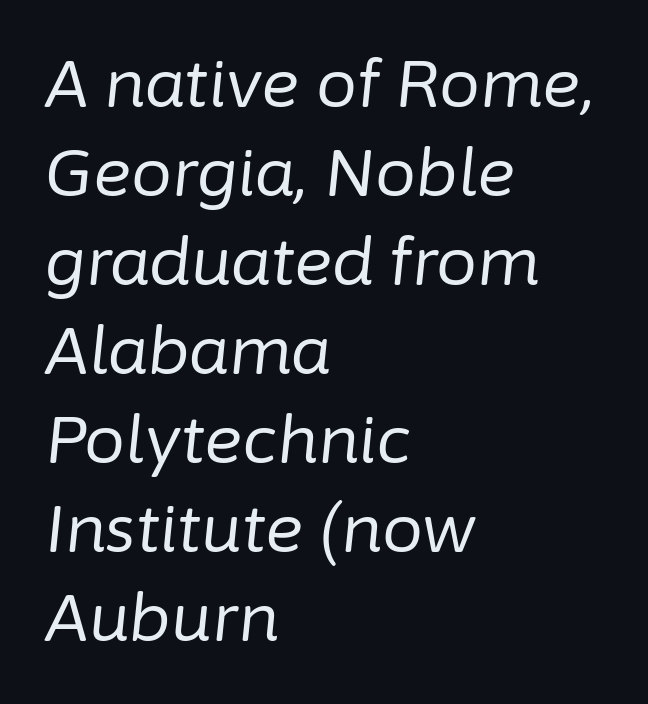
Q: Is the text bold? A: No.
Q: Is the text italic (slanted)? A: Yes, it leans right by about 6 degrees.
Q: Is the text underlined? A: No.
Q: How is the paragraph aligned? A: Left-aligned.
Q: Is the spacing between letters normal or unusually wide? A: Normal.
Q: Is the spacing between lines tight, normal or loose? A: Normal.
Q: Width (condensed, normal, or wide)? A: Normal.
Q: Stroke contrast? A: Low.
Q: x-height? A: Medium.
Q: Monospaced? A: No.
